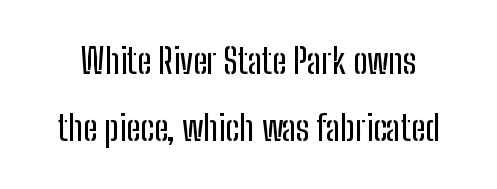
The image shows 35 px condensed sans-serif type, upright; set loose line spacing (1.92x), normal letter spacing, not underlined; low stroke contrast and a medium x-height.
